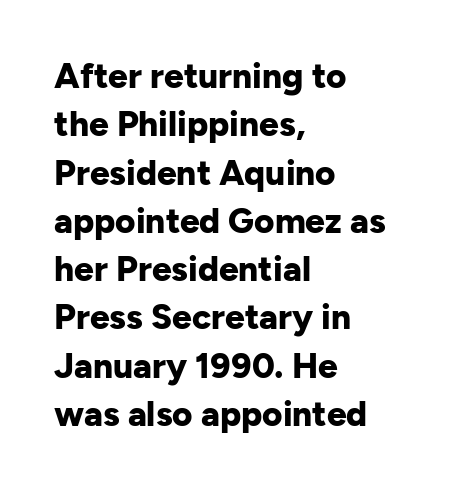
Q: Is the text bold? A: Yes.
Q: Is the text italic (slanted)? A: No, it is upright.
Q: Is the typeface a serif or a sans-serif typeface? A: Sans-serif.
Q: Is the text underlined? A: No.
Q: How is the paragraph aligned? A: Left-aligned.
Q: Is the spacing between letters normal or unusually wide? A: Normal.
Q: Is the spacing between lines tight, normal or loose? A: Normal.
Q: Width (condensed, normal, or wide)? A: Normal.
Q: Stroke contrast? A: Low.
Q: x-height? A: Medium.
Q: Monospaced? A: No.
